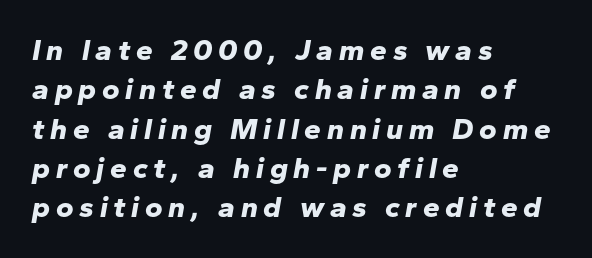
The image shows 30 px bold type, italic (leaning right); set left-aligned, normal line spacing (1.31x), not underlined; low stroke contrast and a medium x-height.
